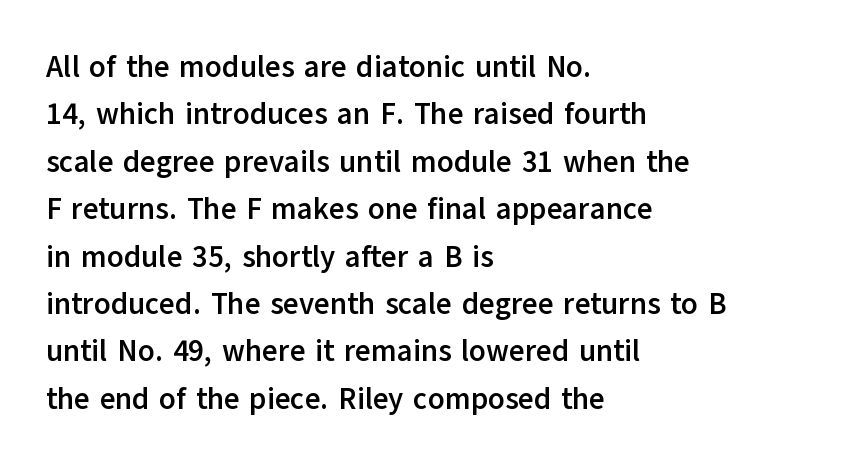
Q: Is the text bold? A: Yes.
Q: Is the text italic (slanted)? A: No, it is upright.
Q: Is the typeface a serif or a sans-serif typeface? A: Sans-serif.
Q: Is the text underlined? A: No.
Q: How is the paragraph aligned? A: Left-aligned.
Q: Is the spacing between letters normal or unusually wide? A: Normal.
Q: Is the spacing between lines tight, normal or loose? A: Normal.
Q: Width (condensed, normal, or wide)? A: Normal.
Q: Stroke contrast? A: Low.
Q: x-height? A: Medium.
Q: Monospaced? A: No.
